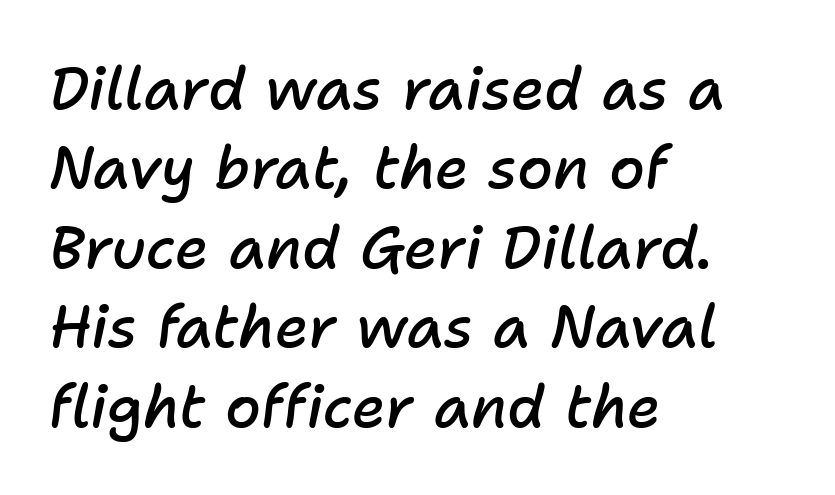
All the whitespace from short lines collects on the right. This sample uses plain, unmodified letter spacing. The text carries the slant typical of an italic or oblique font. Think of a printed novel: that variable character pitch is what you see here. Is the type bold? Partly — it's a semibold, heavier than regular but not fully bold.
